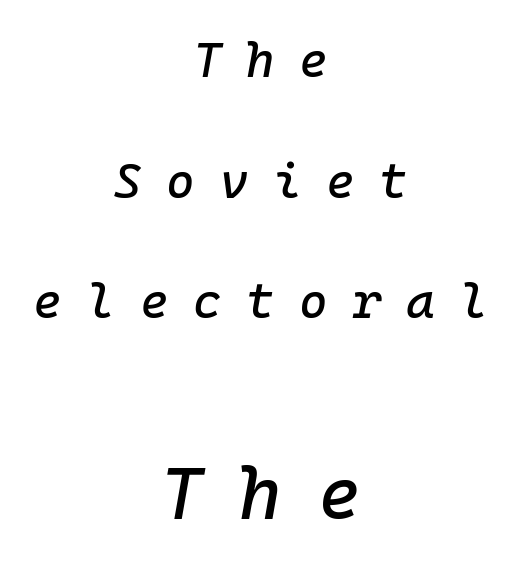
{"italic": "yes", "lean": "right", "slant_degrees": 10, "width": "normal", "stroke_contrast": "low", "x_height": "medium", "monospaced": "yes", "underline": "no", "align": "center", "line_spacing": "loose", "line_spacing_ratio": 2.46, "letter_spacing": "wide", "letter_spacing_em": 0.5, "larger_block": "second", "size_ratio": 1.49, "glyph_px": 73}
